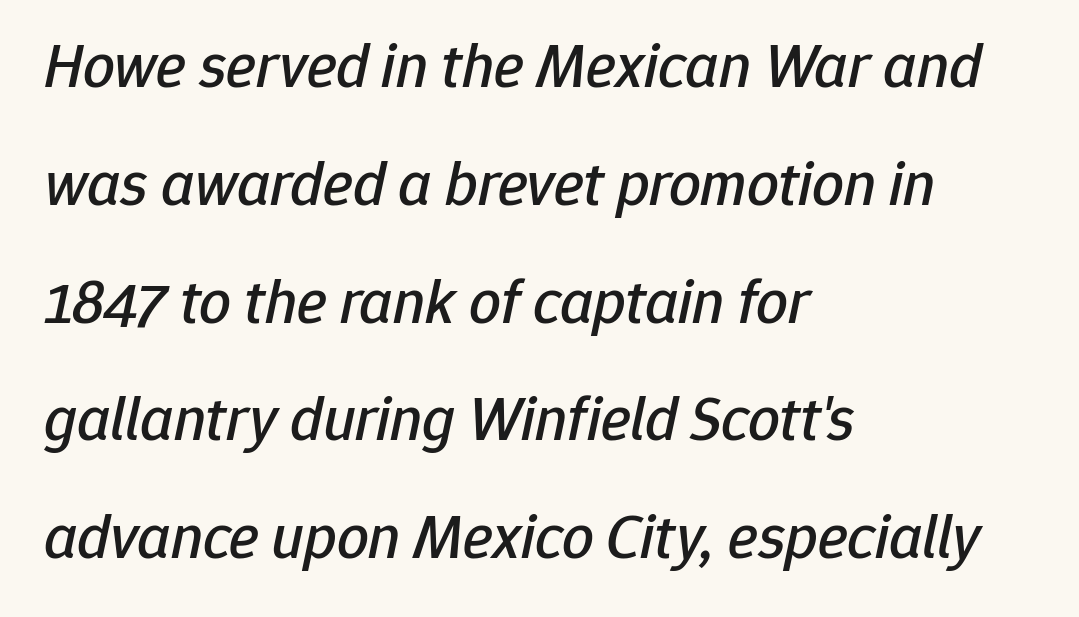
The image shows 63 px text type, italic (leaning right); set left-aligned, line spacing 1.87x, normal letter spacing, not underlined; low stroke contrast and a medium x-height.
